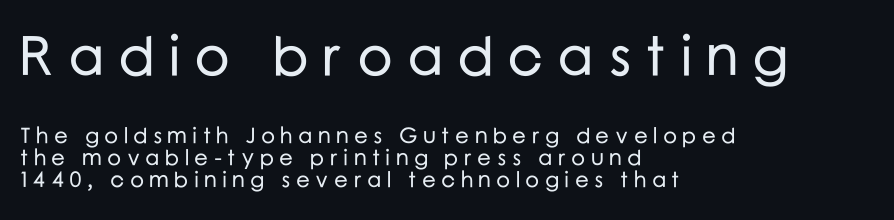
The image shows 56 px sans-serif type, upright; set left-aligned, tight line spacing (1.0x), unusually wide letter spacing (+0.24 em), not underlined; the first (top) block is 2.55x larger; low stroke contrast and a medium x-height.
